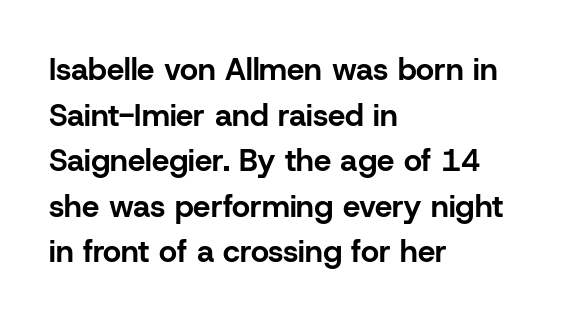
{"serif": "no", "italic": "no", "bold": "yes", "weight": "bold", "width": "normal", "stroke_contrast": "low", "x_height": "medium", "monospaced": "no", "underline": "no", "align": "left", "line_spacing": "normal", "line_spacing_ratio": 1.47, "letter_spacing": "normal", "letter_spacing_em": 0.0, "glyph_px": 31}
